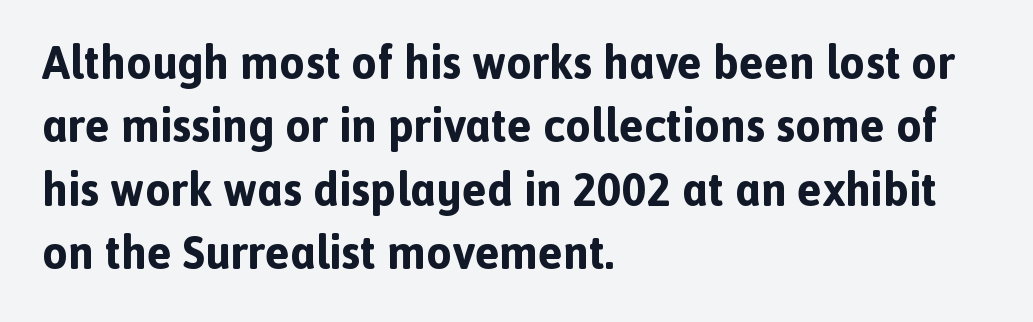
The image shows 46 px bold sans-serif type, upright; set left-aligned, normal line spacing (1.38x), normal letter spacing, not underlined; a medium x-height.
